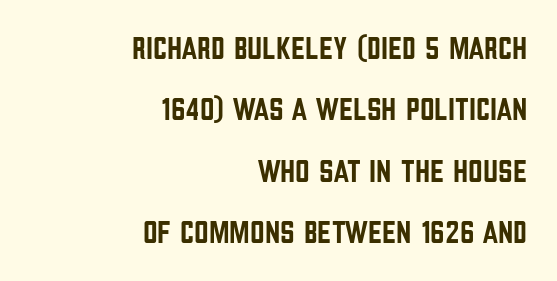
{"serif": "no", "italic": "no", "width": "condensed", "stroke_contrast": "low", "x_height": "large", "monospaced": "no", "underline": "no", "align": "right", "line_spacing": "loose", "line_spacing_ratio": 1.92, "letter_spacing": "normal", "letter_spacing_em": 0.0, "glyph_px": 32}
